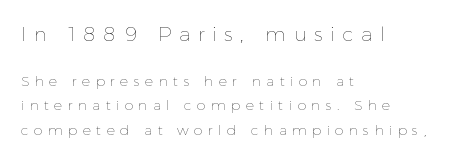
The image shows 20 px text type, upright; set left-aligned, line spacing 1.74x, unusually wide letter spacing (+0.38 em), not underlined; the first (top) block is 1.43x larger.
